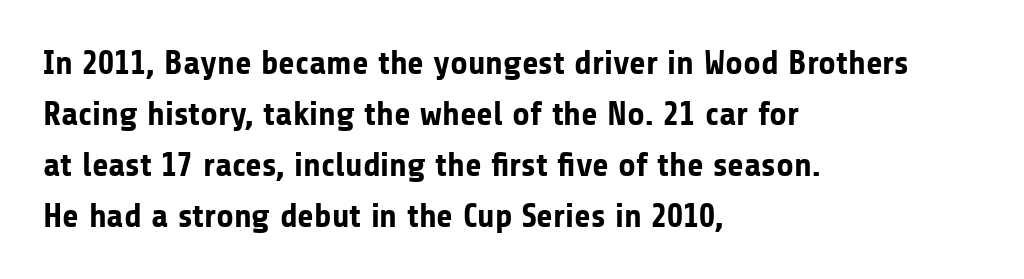
{"serif": "no", "italic": "no", "bold": "yes", "weight": "bold", "width": "normal", "stroke_contrast": "low", "x_height": "medium", "monospaced": "no", "underline": "no", "align": "left", "line_spacing": "normal", "line_spacing_ratio": 1.5, "letter_spacing": "normal", "letter_spacing_em": 0.0, "glyph_px": 34}
